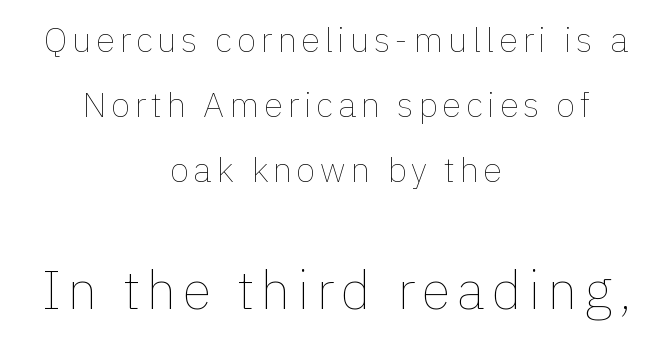
Think of a printed novel: that variable character pitch is what you see here. Nope, not italic — everything's standing straight. The typesetting does not lean heavy: it is not bold. The specimen omits any rule beneath the text block's lines. The designer gave the closing block more size than the opening block. Compared with a flush-left layout, this one balances lines on the center instead.
